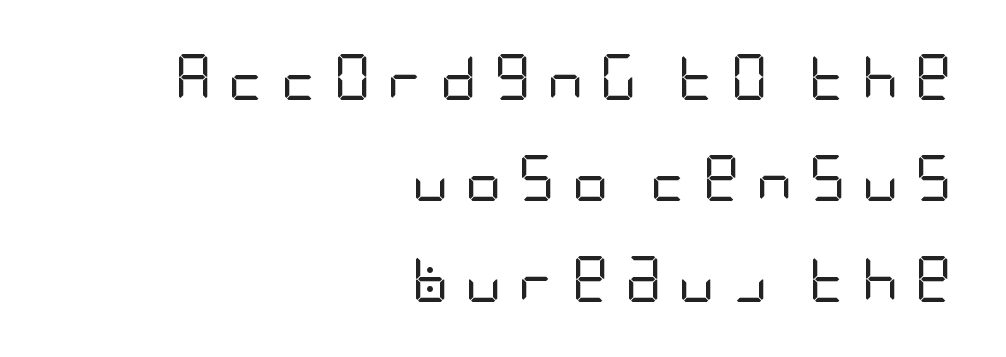
Q: Is the text bold? A: No.
Q: Is the text italic (slanted)? A: No, it is upright.
Q: Is the typeface a serif or a sans-serif typeface? A: Sans-serif.
Q: Is the text underlined? A: No.
Q: How is the paragraph aligned? A: Right-aligned.
Q: Is the spacing between letters normal or unusually wide? A: Unusually wide.
Q: Is the spacing between lines tight, normal or loose? A: Loose.
Q: Width (condensed, normal, or wide)? A: Condensed.
Q: Stroke contrast? A: Low.
Q: x-height? A: Large.
